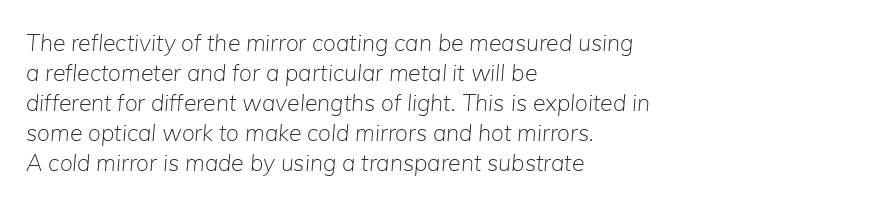
This sample uses an oblique cut, with every glyph tilted off the vertical. Clear beneath every line of the passage. Between one letter and the next there's only the usual sliver of space. The characters are drawn with everyday or finer stroke widths. Regular leading.
